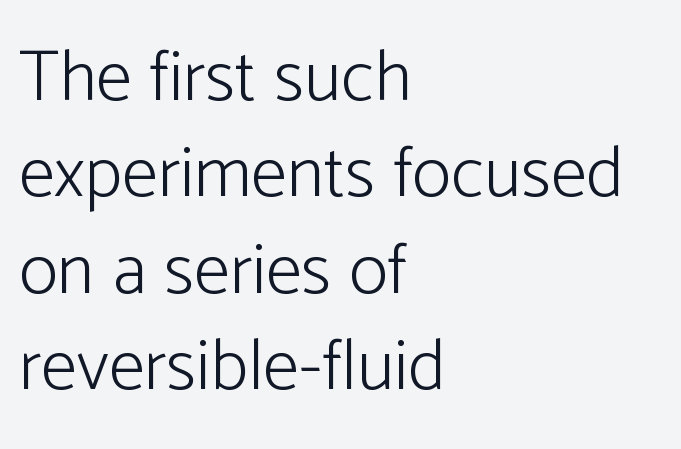
Quick note: underline off. A typesetter would call this proportional, since set widths differ per character. Line starts are locked; line ends wander. Rows of type keep a routine distance in the vertical direction. Every character sits straight up, as roman type does. Heaviness? Minimal to ordinary, like unemphasized prose.
